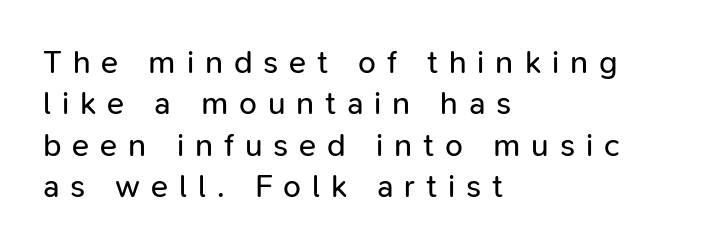
{"serif": "no", "italic": "no", "bold": "no", "weight": "regular", "width": "normal", "stroke_contrast": "low", "x_height": "medium", "monospaced": "no", "underline": "no", "align": "left", "line_spacing": "normal", "line_spacing_ratio": 1.29, "letter_spacing": "wide", "letter_spacing_em": 0.34, "glyph_px": 32}
